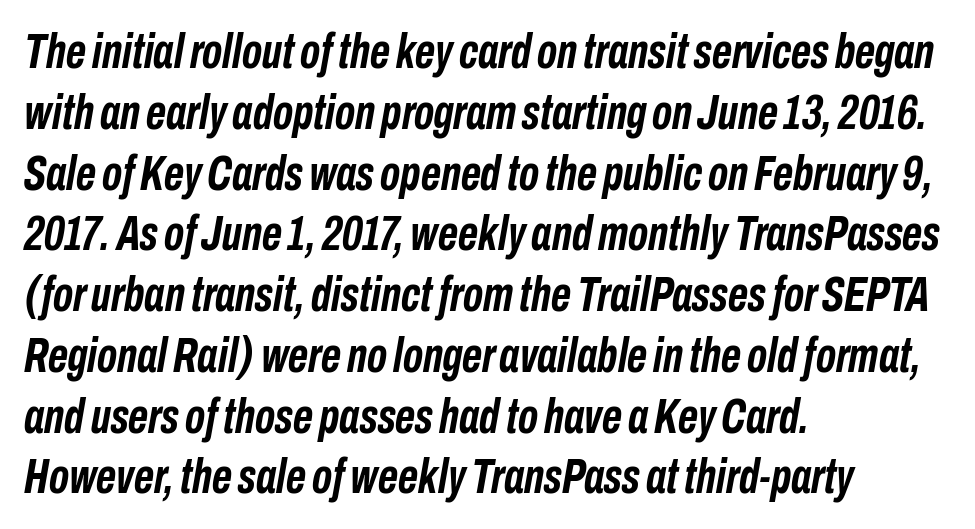
Q: Is the text bold? A: Yes.
Q: Is the text italic (slanted)? A: Yes, it leans right by about 10 degrees.
Q: Is the text underlined? A: No.
Q: How is the paragraph aligned? A: Left-aligned.
Q: Is the spacing between letters normal or unusually wide? A: Normal.
Q: Width (condensed, normal, or wide)? A: Condensed.
Q: Stroke contrast? A: Low.
Q: x-height? A: Medium.
Q: Monospaced? A: No.
